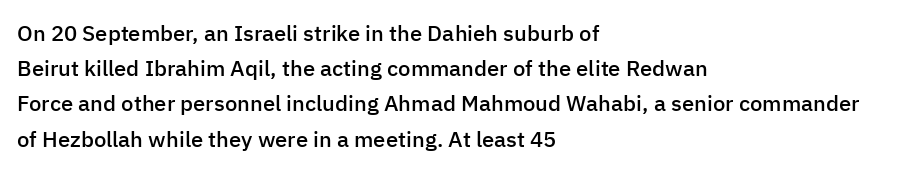
Q: Is the text bold? A: Semi-bold.
Q: Is the text italic (slanted)? A: No, it is upright.
Q: Is the text underlined? A: No.
Q: How is the paragraph aligned? A: Left-aligned.
Q: Is the spacing between letters normal or unusually wide? A: Normal.
Q: Is the spacing between lines tight, normal or loose? A: Normal.
